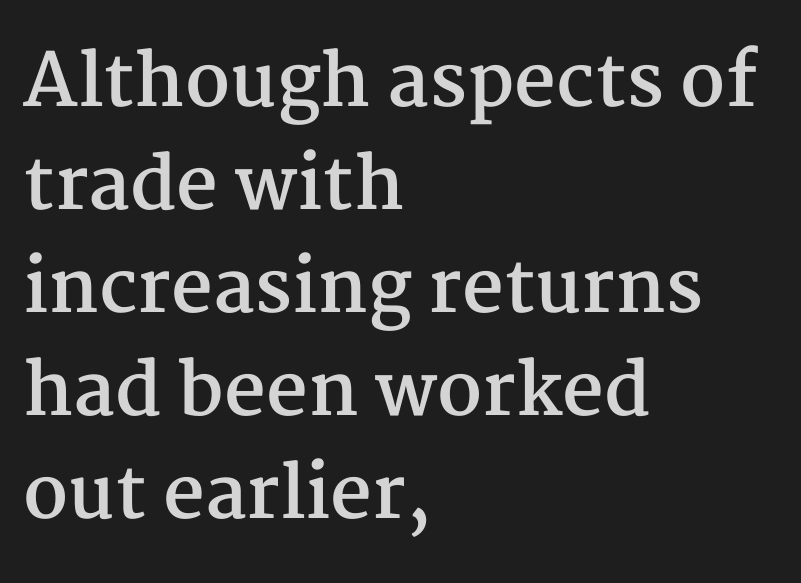
The image shows 73 px semibold serif type, upright; set left-aligned, normal line spacing (1.41x), normal letter spacing, not underlined; medium stroke contrast and a medium x-height.
